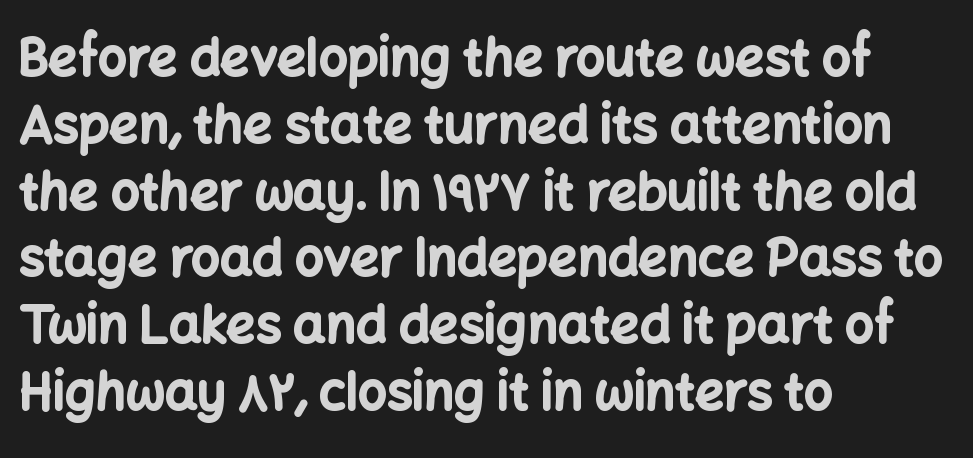
The image shows 51 px bold sans-serif type, upright; set left-aligned, normal line spacing (1.31x), normal letter spacing, not underlined; low stroke contrast and a medium x-height.
